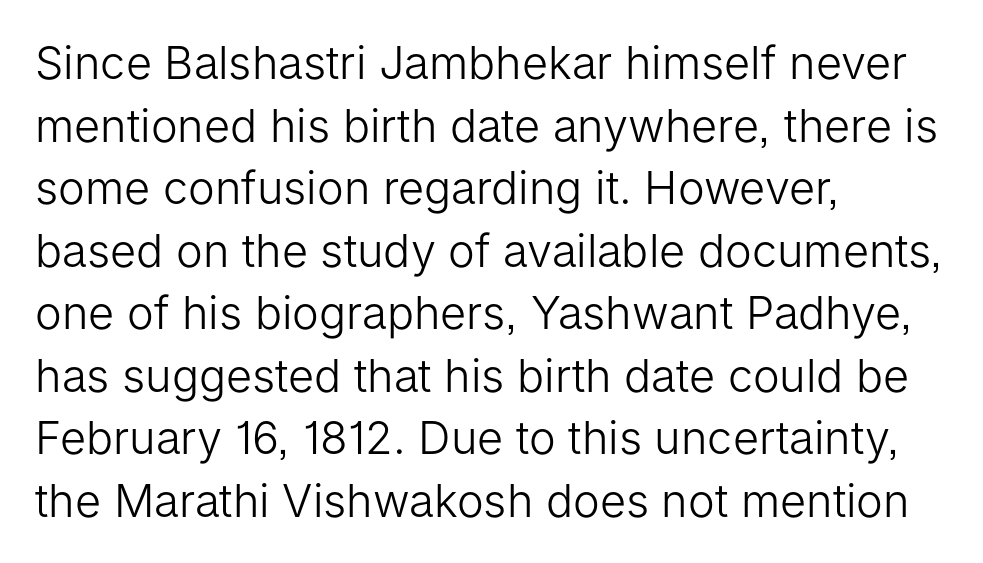
The image shows 45 px light sans-serif type, upright; set left-aligned, normal line spacing (1.39x), normal letter spacing, not underlined; low stroke contrast and a medium x-height.
